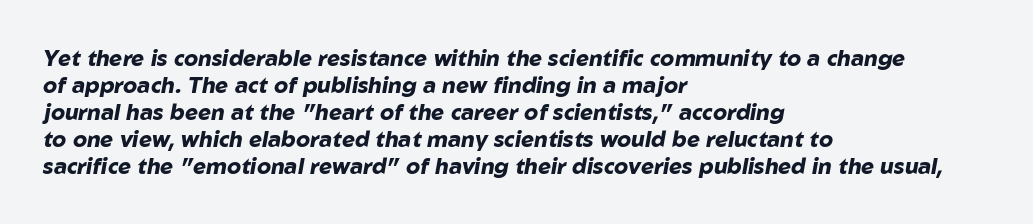
The image shows 22 px bold type, italic (leaning right); set left-aligned, line spacing 1.23x, normal letter spacing, not underlined.
